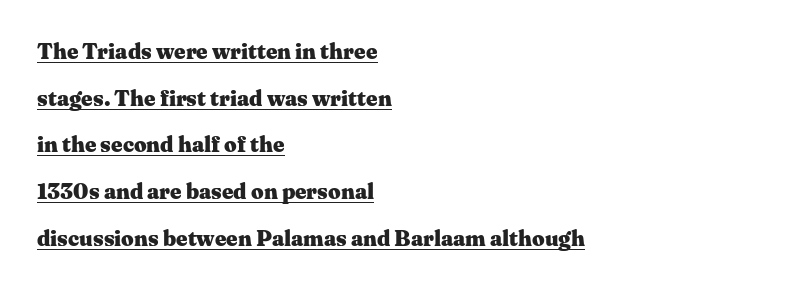
{"italic": "no", "bold": "yes", "underline": "yes", "align": "left", "line_spacing": "loose", "line_spacing_ratio": 2.12, "letter_spacing": "normal", "letter_spacing_em": 0.0, "glyph_px": 22}
